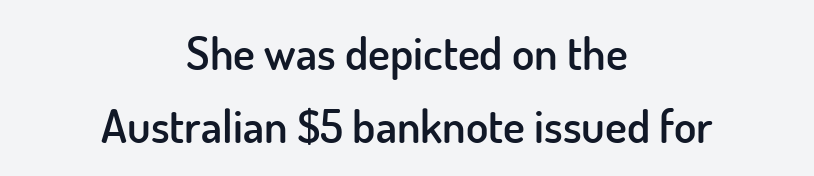
The image shows 46 px semibold sans-serif type, upright; set centered, normal line spacing (1.58x), normal letter spacing, not underlined; low stroke contrast and a small x-height.
